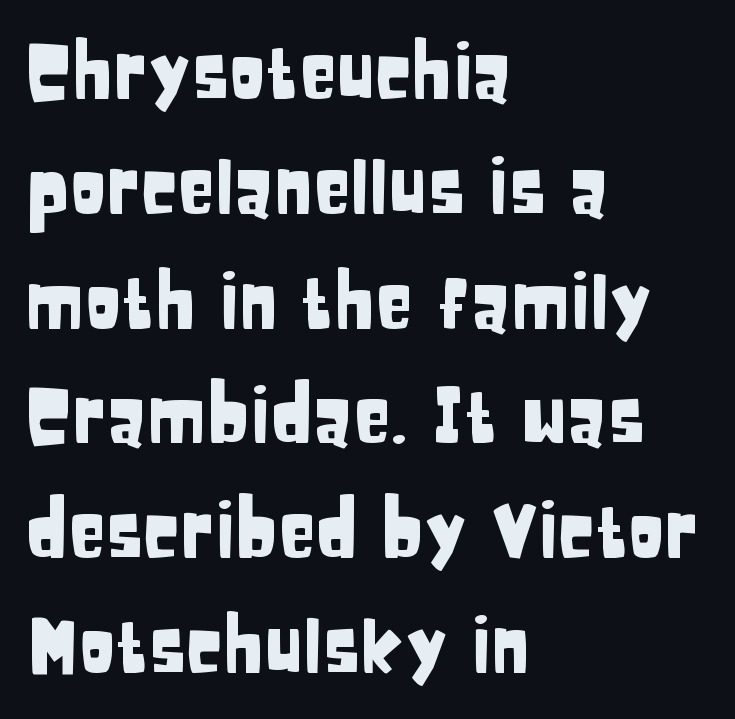
Q: Is the text italic (slanted)? A: No, it is upright.
Q: Is the typeface a serif or a sans-serif typeface? A: Sans-serif.
Q: Is the text underlined? A: No.
Q: How is the paragraph aligned? A: Left-aligned.
Q: Is the spacing between letters normal or unusually wide? A: Normal.
Q: Is the spacing between lines tight, normal or loose? A: Normal.
Q: Width (condensed, normal, or wide)? A: Condensed.
Q: Stroke contrast? A: Low.
Q: x-height? A: Large.
Q: Monospaced? A: No.
